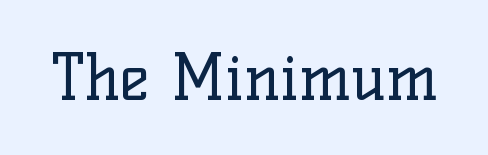
Q: Is the text bold? A: No.
Q: Is the text italic (slanted)? A: No, it is upright.
Q: Is the typeface a serif or a sans-serif typeface? A: Serif.
Q: Is the text underlined? A: No.
Q: Is the spacing between letters normal or unusually wide? A: Normal.
Q: Width (condensed, normal, or wide)? A: Normal.
Q: Stroke contrast? A: Low.
Q: x-height? A: Medium.
Q: Monospaced? A: No.
